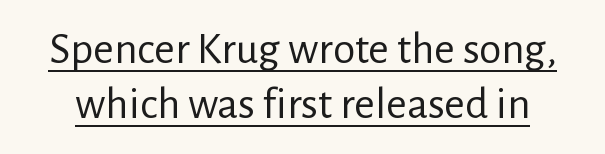
{"serif": "no", "italic": "no", "bold": "no", "weight": "regular", "width": "normal", "stroke_contrast": "low", "x_height": "medium", "monospaced": "no", "underline": "yes", "line_spacing_ratio": 1.22, "letter_spacing": "normal", "letter_spacing_em": 0.0, "glyph_px": 45}
